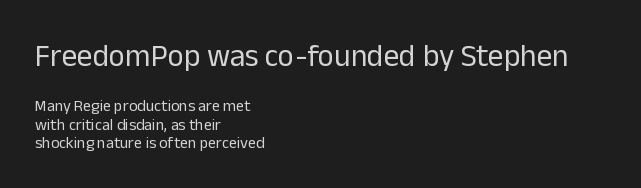
{"serif": "no", "italic": "no", "bold": "no", "weight": "regular", "width": "normal", "stroke_contrast": "low", "x_height": "medium", "monospaced": "no", "underline": "no", "align": "left", "line_spacing": "tight", "line_spacing_ratio": 1.15, "letter_spacing": "normal", "letter_spacing_em": 0.0, "larger_block": "first", "size_ratio": 1.94, "glyph_px": 31}
